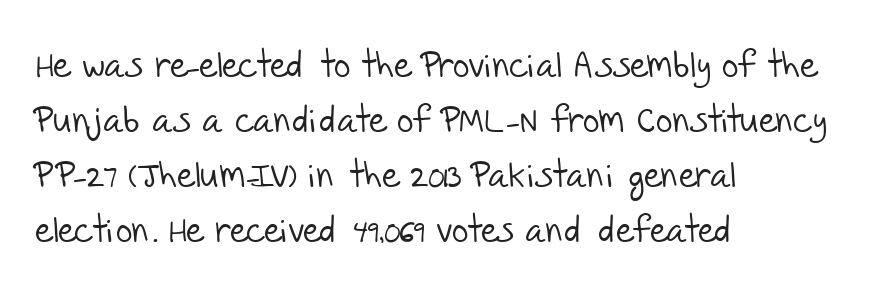
{"serif": "no", "bold": "no", "weight": "light", "width": "normal", "stroke_contrast": "low", "x_height": "large", "monospaced": "no", "underline": "no", "align": "left", "line_spacing": "normal", "line_spacing_ratio": 1.53, "letter_spacing": "normal", "letter_spacing_em": 0.0, "glyph_px": 36}
